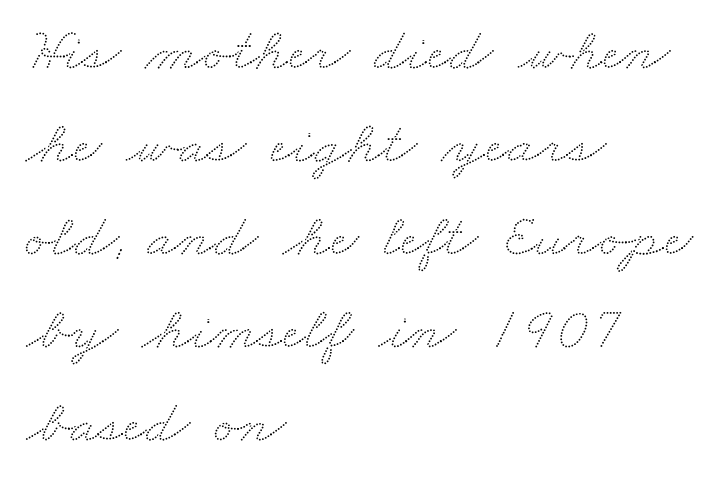
The image shows 62 px wide type; set left-aligned, normal line spacing (1.5x), normal letter spacing, not underlined; low stroke contrast and a small x-height.
